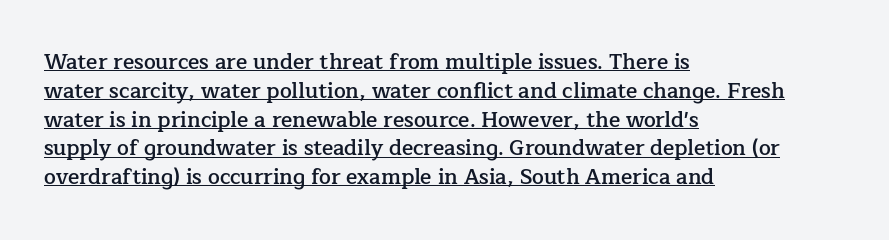
Honestly, the letter spacing is just normal — you wouldn't notice it. It's the straight-up-and-down kind of type. The block of text has a typical density, with ordinary space between rows. Leftover space on each line is placed entirely after the last word. On the weight axis this lands at semibold, roughly 600.
